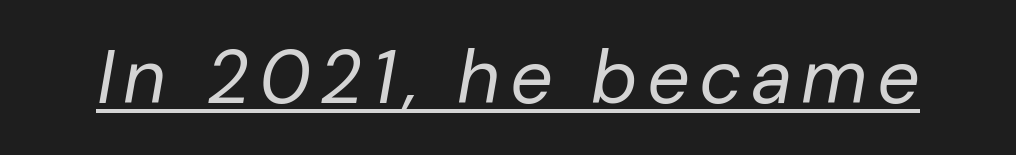
The image shows 75 px regular-weight type, italic (leaning right); set underlined; low stroke contrast and a medium x-height.
